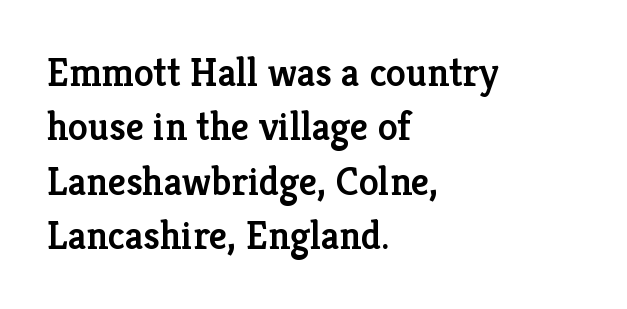
{"serif": "yes", "italic": "no", "bold": "semi", "weight": "semibold", "width": "normal", "stroke_contrast": "low", "x_height": "medium", "monospaced": "no", "underline": "no", "align": "left", "line_spacing": "normal", "line_spacing_ratio": 1.36, "letter_spacing": "normal", "letter_spacing_em": 0.0, "glyph_px": 40}
